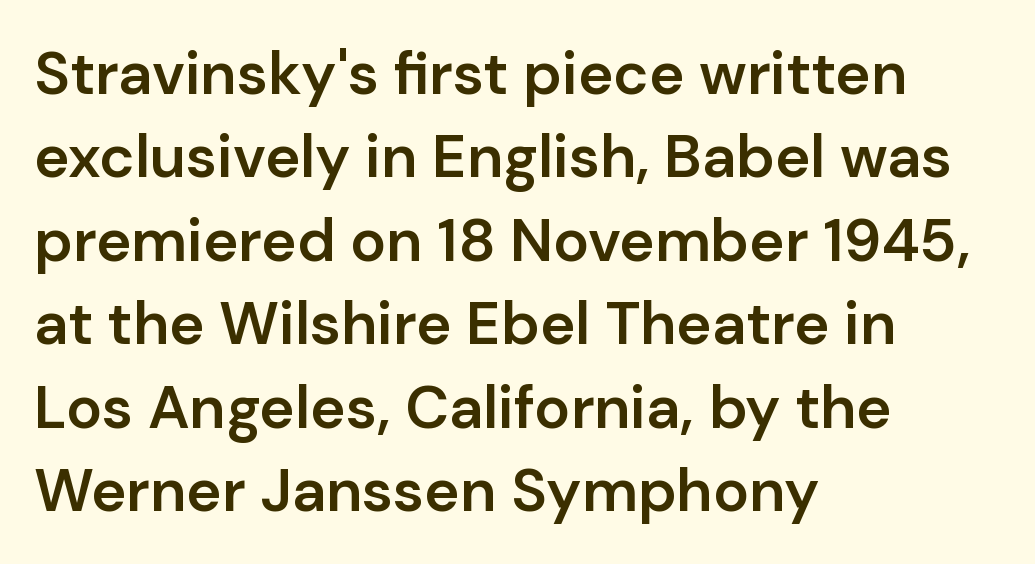
The image shows 60 px semibold sans-serif type, upright; set left-aligned, normal line spacing (1.39x), normal letter spacing, not underlined; low stroke contrast and a medium x-height.
